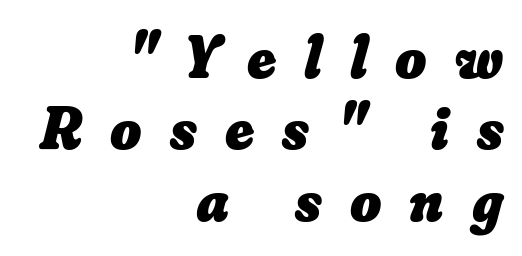
The image shows 60 px heavy type; set right-aligned, line spacing 1.19x, unusually wide letter spacing (+0.47 em), not underlined; low stroke contrast and a small x-height.
